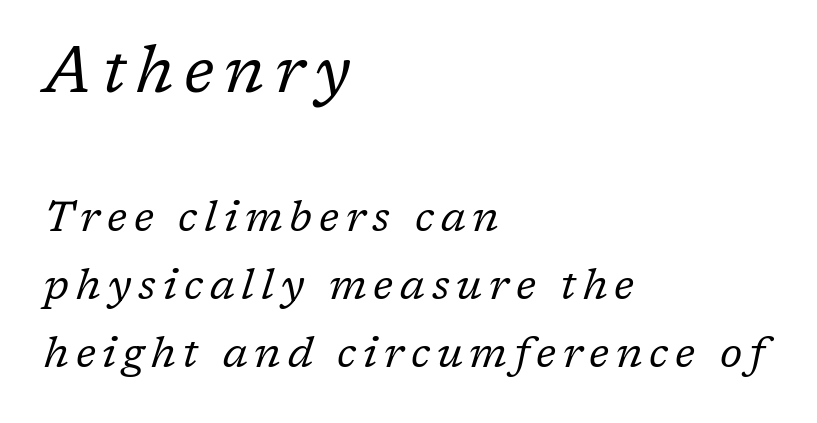
The image shows 65 px regular-weight serif type, italic (leaning right); set left-aligned, normal line spacing (1.58x), not underlined; the first (top) block is 1.51x larger; low stroke contrast and a medium x-height.
